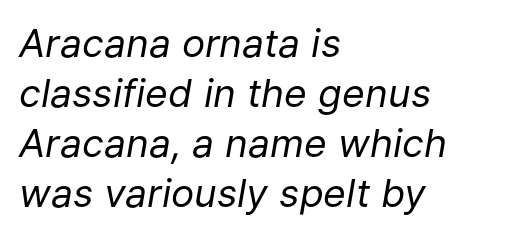
{"italic": "yes", "lean": "right", "slant_degrees": 9, "bold": "no", "weight": "regular", "width": "normal", "stroke_contrast": "low", "x_height": "medium", "monospaced": "no", "underline": "no", "align": "left", "line_spacing": "normal", "line_spacing_ratio": 1.28, "letter_spacing": "normal", "letter_spacing_em": 0.0, "glyph_px": 39}
